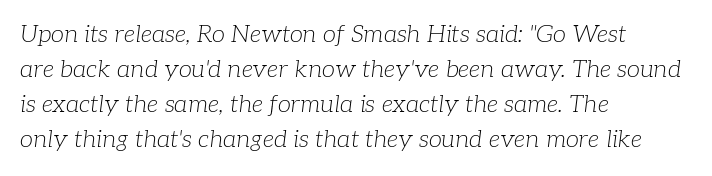
{"italic": "yes", "lean": "right", "slant_degrees": 7, "bold": "no", "underline": "no", "align": "left", "line_spacing": "normal", "line_spacing_ratio": 1.46, "letter_spacing": "normal", "letter_spacing_em": 0.0, "glyph_px": 24}
